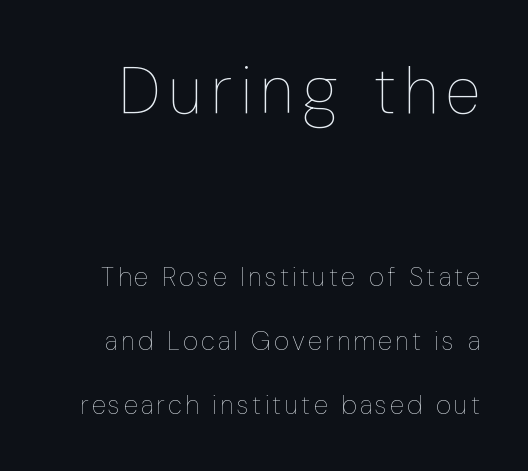
{"italic": "no", "bold": "no", "weight": "thin", "width": "condensed", "stroke_contrast": "low", "x_height": "medium", "monospaced": "no", "underline": "no", "line_spacing": "loose", "line_spacing_ratio": 2.46, "larger_block": "first", "size_ratio": 2.5, "glyph_px": 65}
